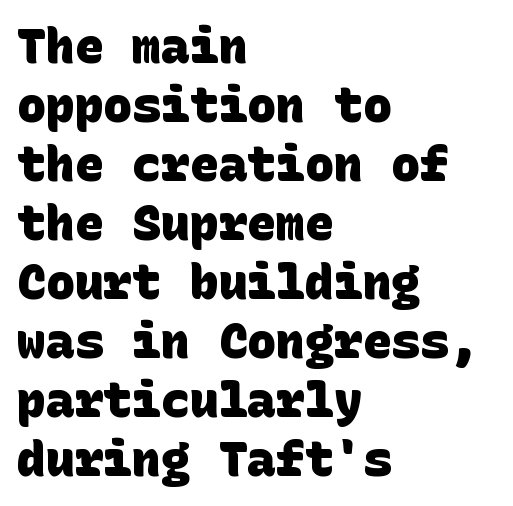
Q: Is the text bold? A: Yes.
Q: Is the typeface a serif or a sans-serif typeface? A: Sans-serif.
Q: Is the text underlined? A: No.
Q: How is the paragraph aligned? A: Left-aligned.
Q: Is the spacing between letters normal or unusually wide? A: Normal.
Q: Width (condensed, normal, or wide)? A: Normal.
Q: Stroke contrast? A: Low.
Q: x-height? A: Large.
